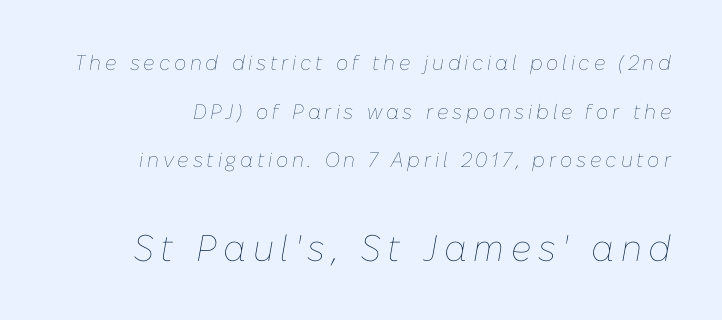
The passage shown is not bold in any degree. The typography opts for an oblique posture over an upright one. This sample has the flowing, uneven cadence of proportional lettering. In terms of leading, this rendering errs on the spacious side. The emphasis by scale lands on block number two, below. The string is rendered with underlining switched off.
